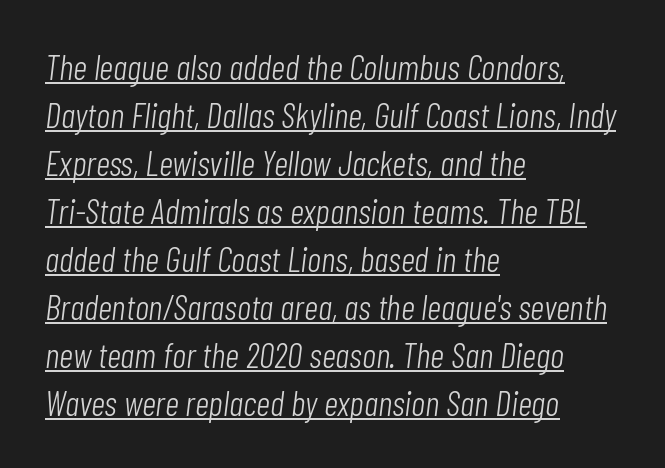
The image shows 35 px light, condensed type, italic (leaning right); set left-aligned, normal line spacing (1.37x), normal letter spacing, underlined; low stroke contrast and a medium x-height.
